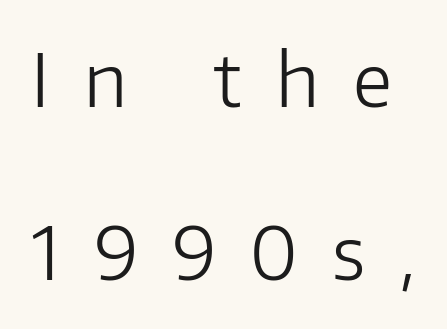
Q: Is the text bold? A: No.
Q: Is the text italic (slanted)? A: No, it is upright.
Q: Is the typeface a serif or a sans-serif typeface? A: Sans-serif.
Q: Is the text underlined? A: No.
Q: Is the spacing between letters normal or unusually wide? A: Unusually wide.
Q: Is the spacing between lines tight, normal or loose? A: Loose.
Q: Width (condensed, normal, or wide)? A: Normal.
Q: Stroke contrast? A: Low.
Q: x-height? A: Medium.
Q: Monospaced? A: No.
